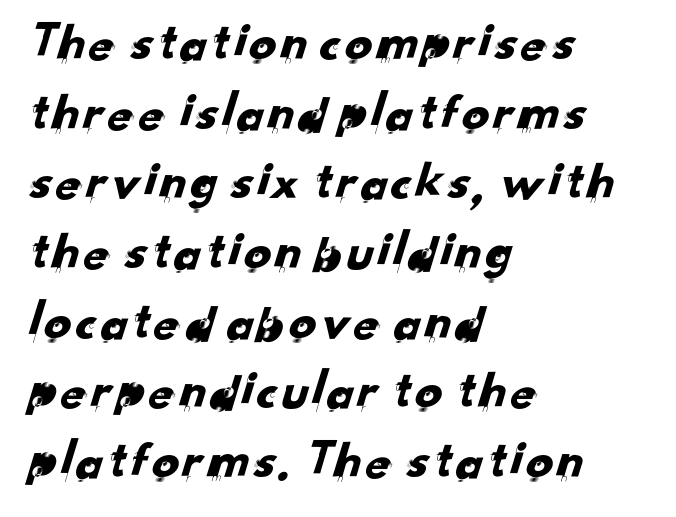
The image shows 54 px sans-serif type; set left-aligned, normal line spacing (1.29x), normal letter spacing, not underlined; low stroke contrast and a small x-height.
